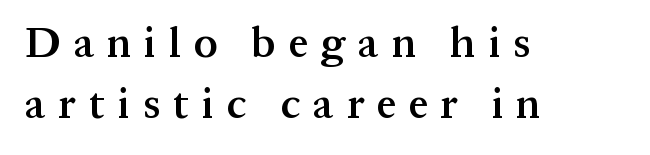
Q: Is the text bold? A: Semi-bold.
Q: Is the text italic (slanted)? A: No, it is upright.
Q: Is the typeface a serif or a sans-serif typeface? A: Serif.
Q: Is the text underlined? A: No.
Q: How is the paragraph aligned? A: Left-aligned.
Q: Is the spacing between letters normal or unusually wide? A: Unusually wide.
Q: Is the spacing between lines tight, normal or loose? A: Normal.
Q: Width (condensed, normal, or wide)? A: Normal.
Q: Stroke contrast? A: Medium.
Q: x-height? A: Medium.
Q: Monospaced? A: No.
